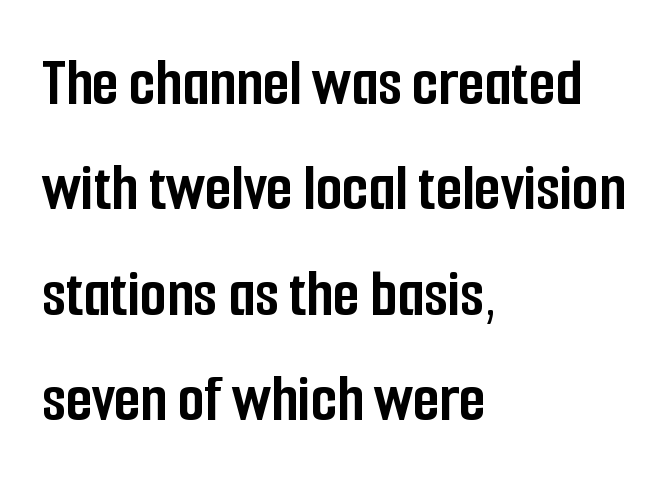
The typesetting leans heavy: a genuine bold. Normally led — the rows are evenly, conventionally spaced. Is this a fixed-width face? No — the glyphs have proportional, varying widths. Nothing unusual about the tracking: characters are spaced as the font intends. This sample uses a sans-serif face. Italic? Not at all — the glyphs are vertical.
